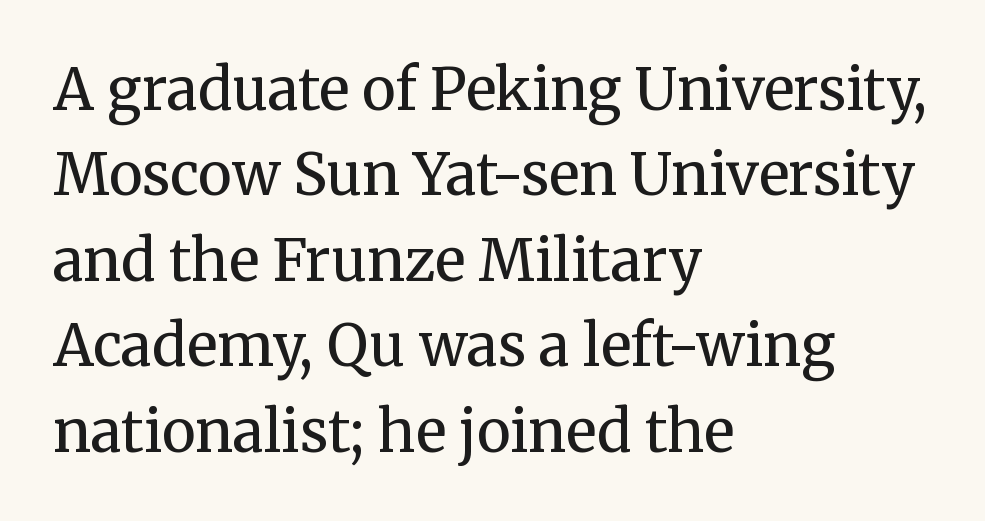
The image shows 57 px regular-weight serif type, upright; set left-aligned, normal line spacing (1.5x), normal letter spacing, not underlined; medium stroke contrast and a medium x-height.
